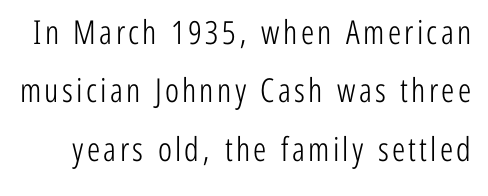
{"serif": "no", "italic": "no", "bold": "no", "weight": "light", "width": "condensed", "stroke_contrast": "low", "x_height": "medium", "monospaced": "no", "underline": "no", "line_spacing_ratio": 1.77, "glyph_px": 33}
